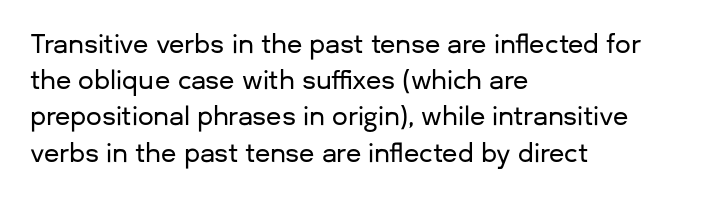
This sample keeps an unexceptional amount of space between lines. Characters follow at the spacing the type designer built in. Leftover space on each line is placed entirely after the last word. Nobody drew a line under any word here. The font's upright variant was chosen for this text.
